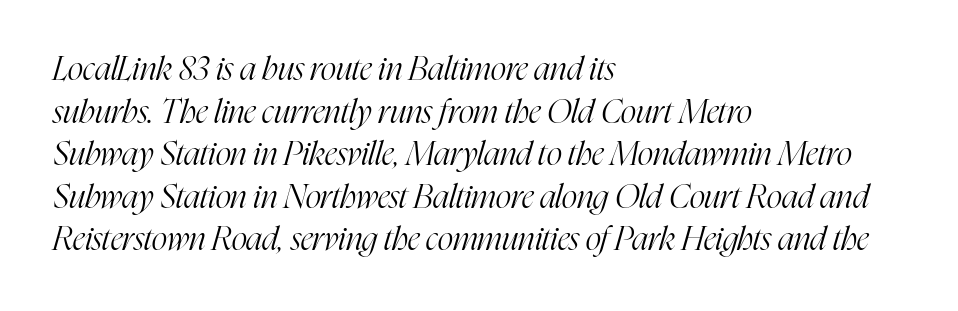
{"serif": "yes", "italic": "yes", "lean": "right", "slant_degrees": 16, "bold": "no", "weight": "light", "width": "condensed", "stroke_contrast": "high", "x_height": "medium", "monospaced": "no", "underline": "no", "align": "left", "line_spacing": "normal", "line_spacing_ratio": 1.29, "letter_spacing": "normal", "letter_spacing_em": 0.0, "glyph_px": 33}
